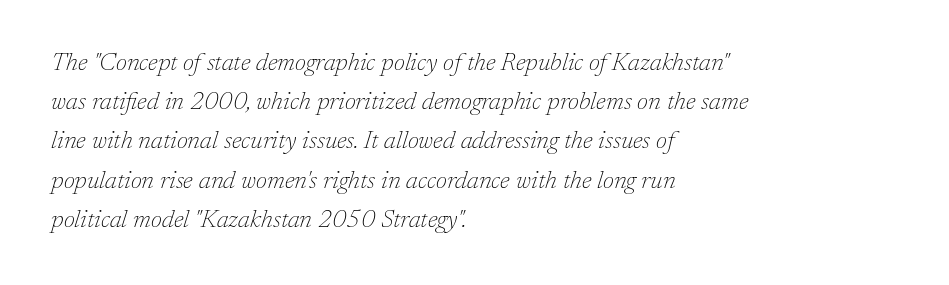
The image shows 25 px text type, italic (leaning right); set left-aligned, normal line spacing (1.57x), normal letter spacing, not underlined.
